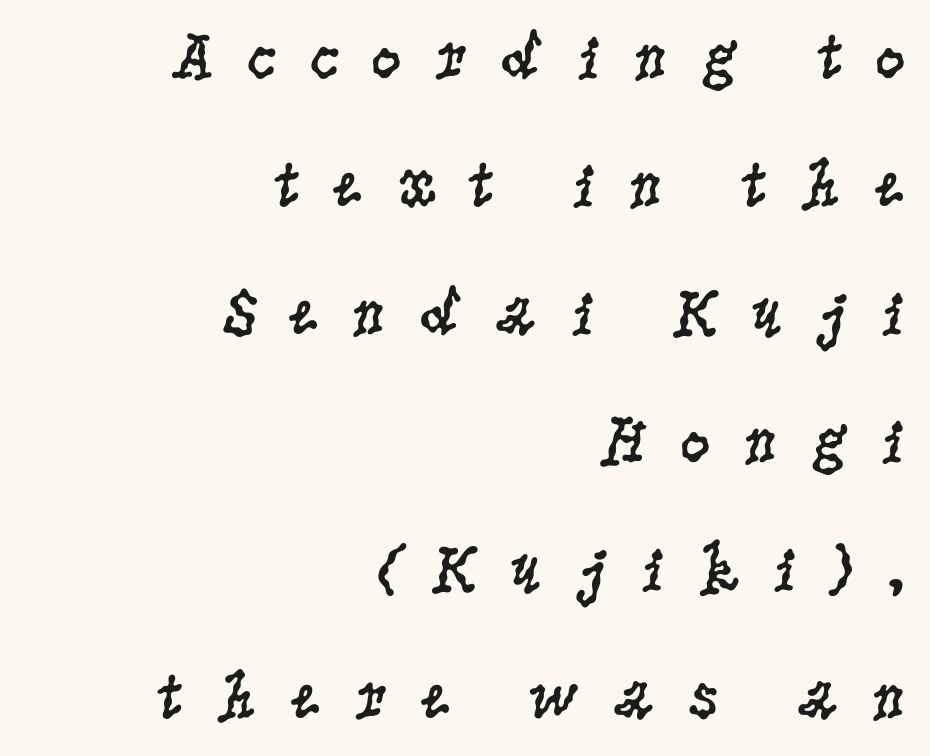
The image shows 67 px regular-weight, condensed serif type; set right-aligned, loose line spacing (1.91x), unusually wide letter spacing (+0.47 em), not underlined; low stroke contrast and a large x-height.
